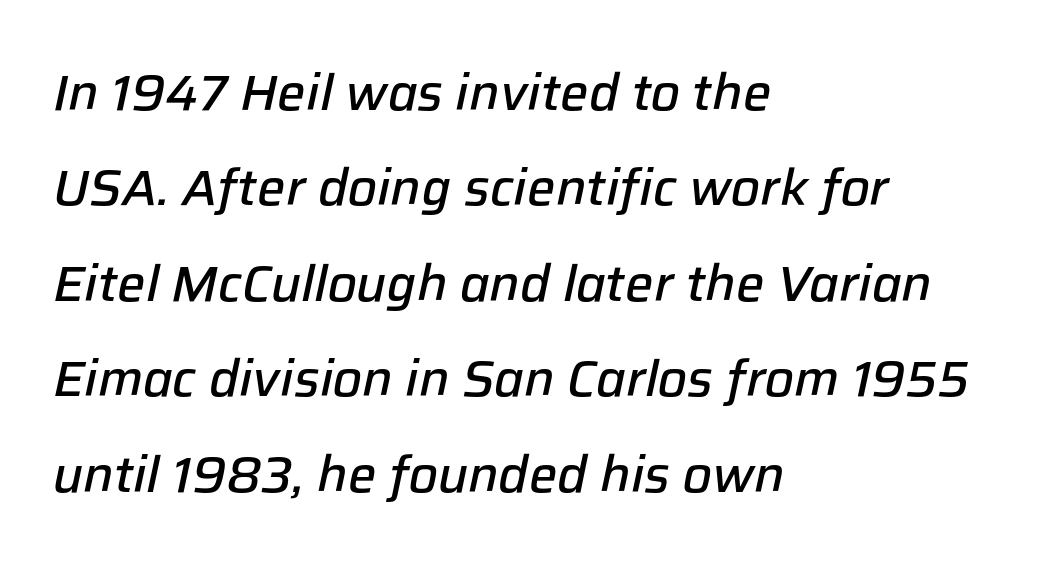
The image shows 50 px semibold type, italic (leaning right); set left-aligned, loose line spacing (1.91x), normal letter spacing, not underlined; low stroke contrast and a medium x-height.
